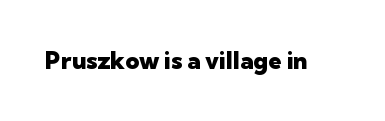
What stands out about the letter spacing? Nothing — it is the standard amount. Upright lettering throughout. Bold? Absolutely — the strokes are thick and heavy. The glyphs are unaccompanied by any horizontal stroke below them.
